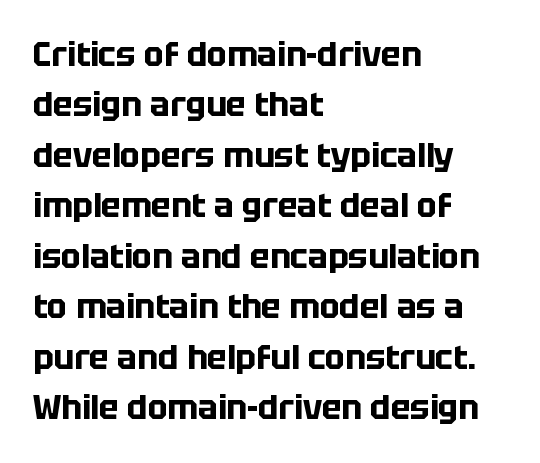
Q: Is the text bold? A: Yes.
Q: Is the text italic (slanted)? A: No, it is upright.
Q: Is the typeface a serif or a sans-serif typeface? A: Sans-serif.
Q: Is the text underlined? A: No.
Q: How is the paragraph aligned? A: Left-aligned.
Q: Is the spacing between letters normal or unusually wide? A: Normal.
Q: Is the spacing between lines tight, normal or loose? A: Normal.
Q: Width (condensed, normal, or wide)? A: Normal.
Q: Stroke contrast? A: Low.
Q: x-height? A: Large.
Q: Monospaced? A: No.
